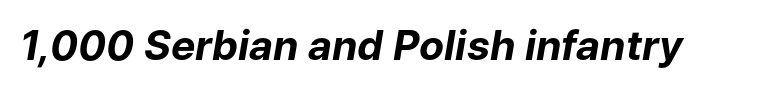
A clean baseline with only descenders dipping below it. Observe the lean: these are italic letterforms. Words appear dense and cohesive because spacing is normal. This sample has the flowing, uneven cadence of proportional lettering. How heavy is the stroke? Heavy — this is a bold.
